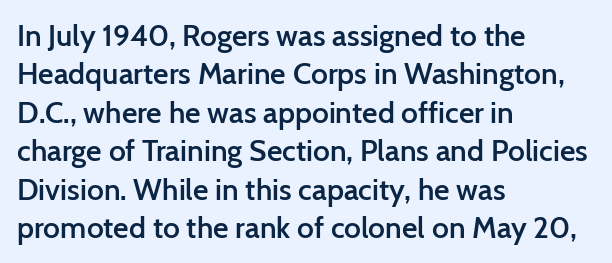
The image shows 30 px semibold sans-serif type, upright; set left-aligned, normal line spacing (1.28x), normal letter spacing, not underlined; low stroke contrast and a medium x-height.
